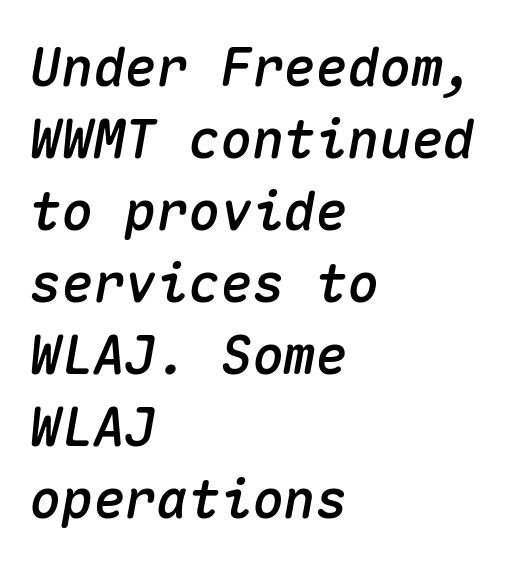
Q: Is the text italic (slanted)? A: Yes, it leans right by about 10 degrees.
Q: Is the text underlined? A: No.
Q: How is the paragraph aligned? A: Left-aligned.
Q: Is the spacing between letters normal or unusually wide? A: Normal.
Q: Is the spacing between lines tight, normal or loose? A: Normal.
Q: Width (condensed, normal, or wide)? A: Normal.
Q: Stroke contrast? A: Medium.
Q: x-height? A: Medium.
Q: Monospaced? A: Yes.
